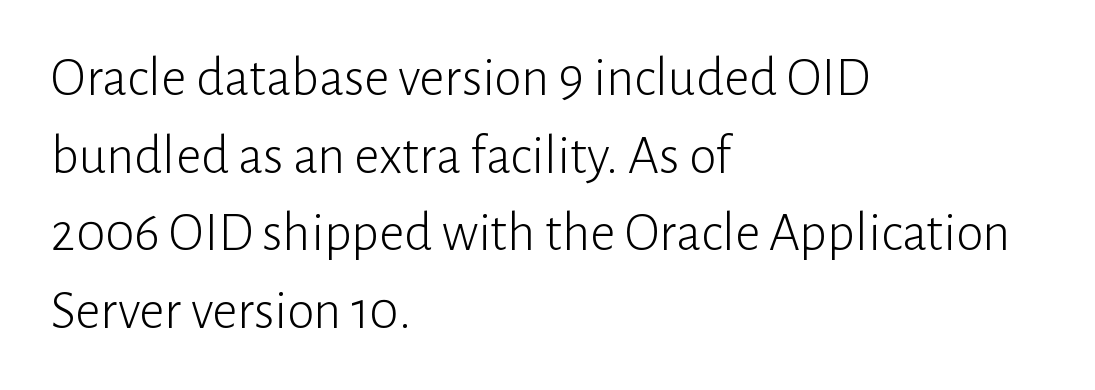
The image shows 55 px light sans-serif type, upright; set left-aligned, normal line spacing (1.41x), normal letter spacing, not underlined; low stroke contrast and a medium x-height.
